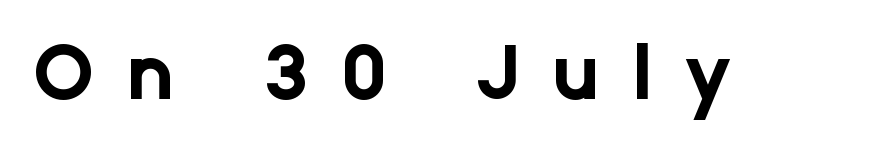
{"serif": "no", "italic": "no", "bold": "yes", "weight": "bold", "width": "normal", "stroke_contrast": "low", "x_height": "medium", "monospaced": "no", "underline": "no", "letter_spacing": "wide", "letter_spacing_em": 0.42, "glyph_px": 77}
